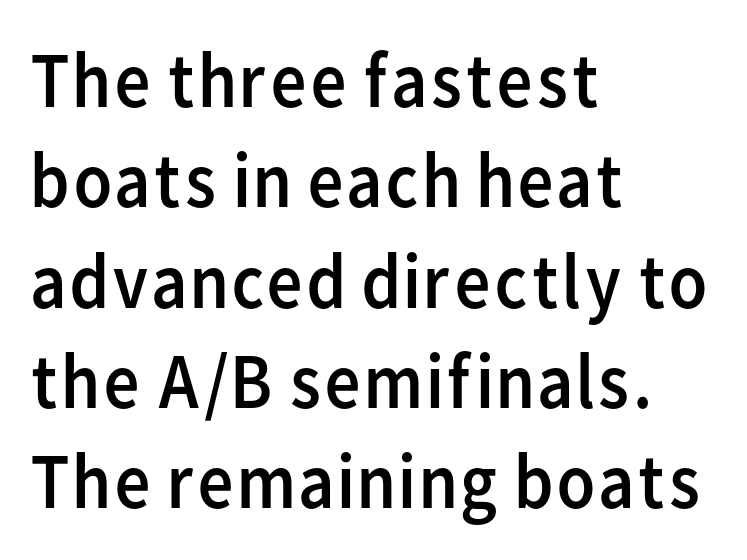
The passage shown is not underscored anywhere. The face used here is proportionally spaced, like ordinary book or web type. Students, note that the glyphs here touch the page at normal intervals. The line-height multiplier appears to be the usual default. The compositor pushed each line to the left boundary.
